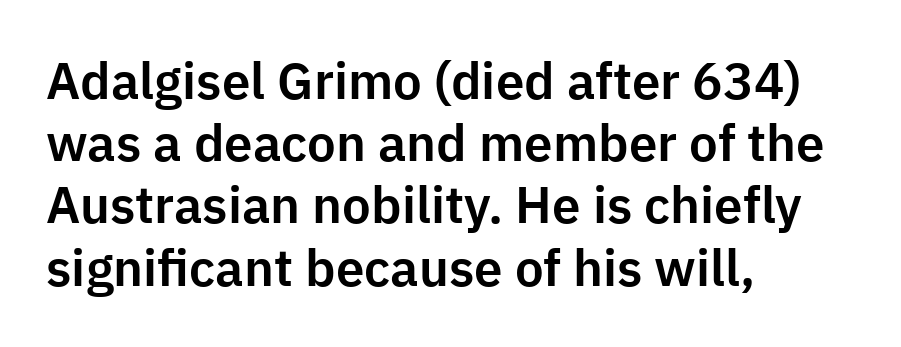
Any mark beneath the type? The region is blank. Standard letterfit; no display-style spreading of the glyphs. This sample has the flowing, uneven cadence of proportional lettering. The characters display no serif detailing; their extremities are plain. Leftover space on each line is placed entirely after the last word. Every stem runs plumb, perpendicular to the baseline.
